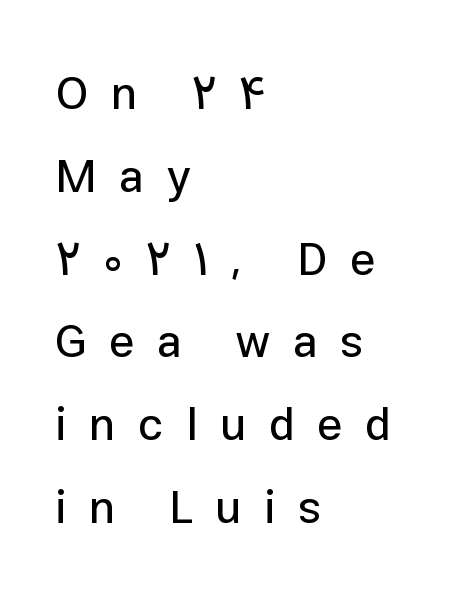
The image shows 46 px sans-serif type, upright; set left-aligned, line spacing 1.8x, unusually wide letter spacing (+0.48 em), not underlined; low stroke contrast and a medium x-height.
